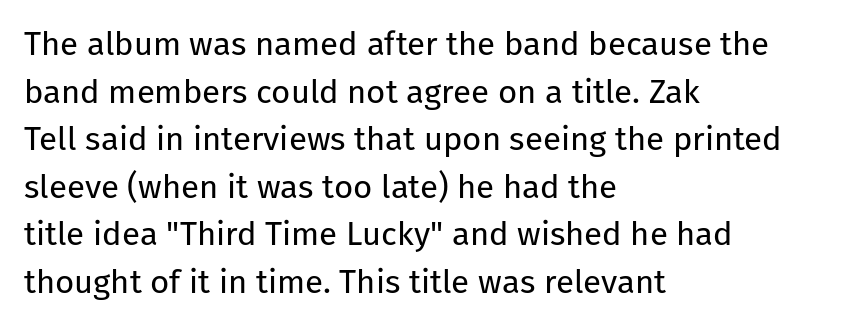
{"serif": "no", "italic": "no", "bold": "no", "weight": "regular", "width": "normal", "stroke_contrast": "low", "x_height": "medium", "monospaced": "no", "underline": "no", "align": "left", "line_spacing": "normal", "line_spacing_ratio": 1.44, "letter_spacing": "normal", "letter_spacing_em": 0.0, "glyph_px": 33}
